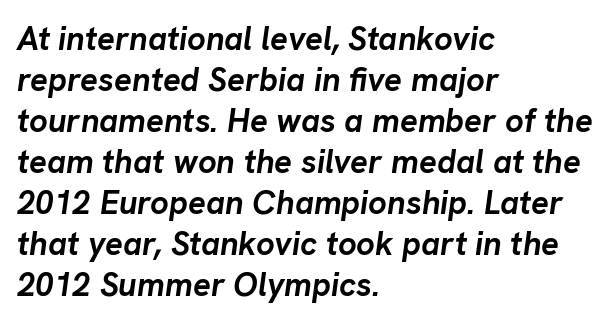
{"italic": "yes", "lean": "right", "slant_degrees": 8, "bold": "yes", "weight": "semibold", "width": "normal", "stroke_contrast": "low", "x_height": "medium", "monospaced": "no", "underline": "no", "align": "left", "line_spacing_ratio": 1.24, "letter_spacing": "normal", "letter_spacing_em": 0.0, "glyph_px": 33}
